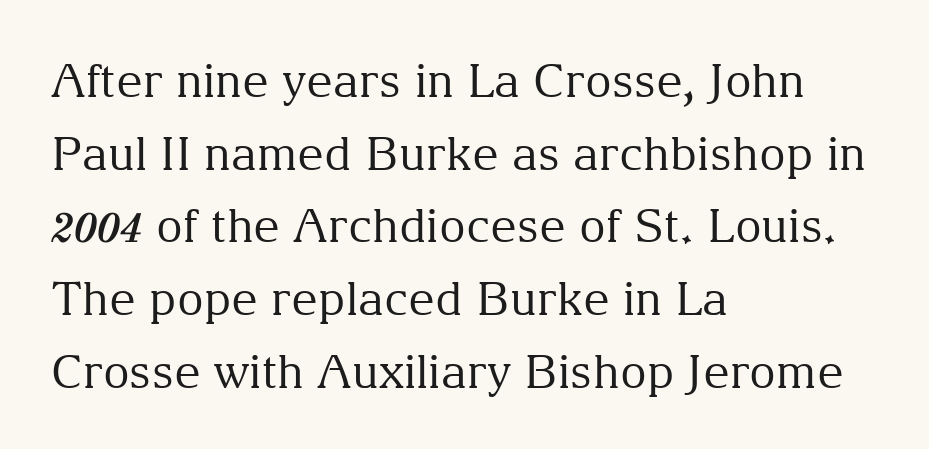
Q: Is the text bold? A: No.
Q: Is the text italic (slanted)? A: No, it is upright.
Q: Is the typeface a serif or a sans-serif typeface? A: Serif.
Q: Is the text underlined? A: No.
Q: How is the paragraph aligned? A: Left-aligned.
Q: Is the spacing between letters normal or unusually wide? A: Normal.
Q: Is the spacing between lines tight, normal or loose? A: Normal.
Q: Width (condensed, normal, or wide)? A: Normal.
Q: Stroke contrast? A: Medium.
Q: x-height? A: Medium.
Q: Monospaced? A: No.
